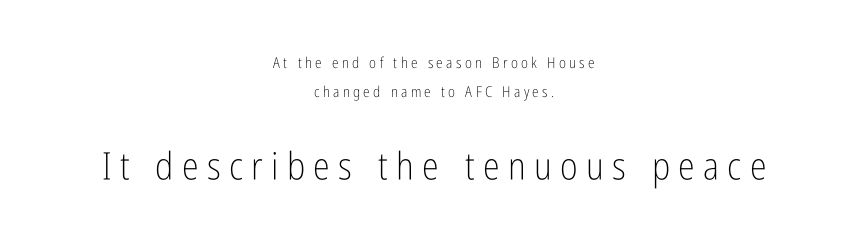
Unlike a traditional serif, this face leaves its strokes unadorned. The vertical gap from one line to the next is large. The passage is arranged like a title page — every line centered. The space directly below the letters is spotless. Is this a fixed-width face? No — the glyphs have proportional, varying widths. This sample uses expanded letter spacing, leaving extra air between glyphs.
